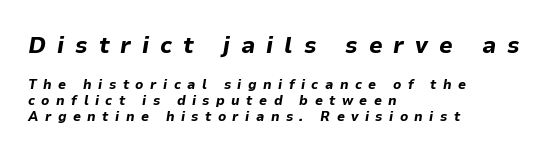
{"italic": "yes", "lean": "right", "slant_degrees": 9, "bold": "yes", "underline": "no", "align": "left", "line_spacing": "tight", "line_spacing_ratio": 1.13, "letter_spacing": "wide", "letter_spacing_em": 0.46, "larger_block": "first", "size_ratio": 1.71, "glyph_px": 24}
